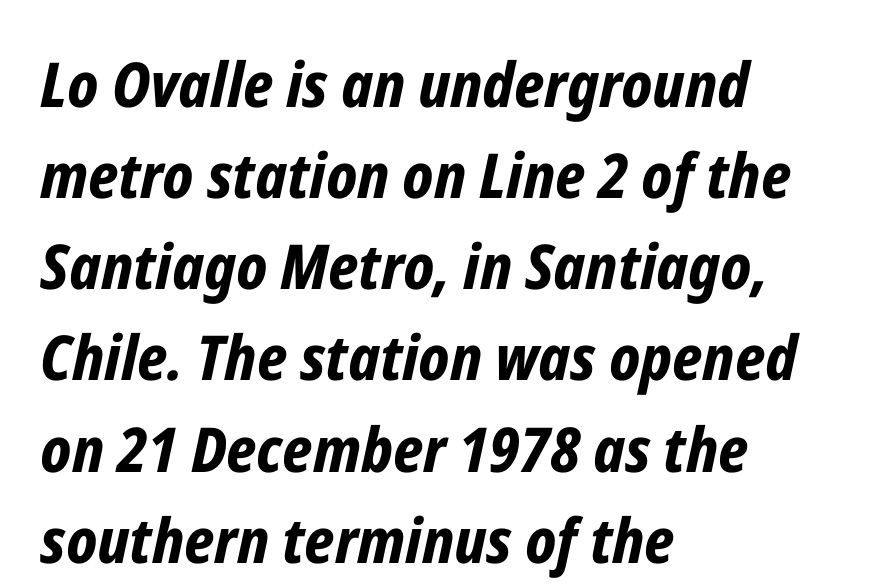
Q: Is the text bold? A: Yes.
Q: Is the text italic (slanted)? A: Yes, it leans right by about 12 degrees.
Q: Is the text underlined? A: No.
Q: How is the paragraph aligned? A: Left-aligned.
Q: Is the spacing between letters normal or unusually wide? A: Normal.
Q: Is the spacing between lines tight, normal or loose? A: Normal.
Q: Width (condensed, normal, or wide)? A: Condensed.
Q: Stroke contrast? A: Low.
Q: x-height? A: Medium.
Q: Monospaced? A: No.
